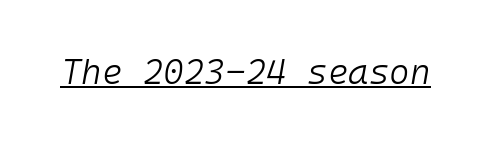
{"italic": "yes", "lean": "right", "slant_degrees": 10, "bold": "no", "weight": "light", "width": "normal", "stroke_contrast": "low", "x_height": "medium", "monospaced": "yes", "underline": "yes", "letter_spacing": "normal", "letter_spacing_em": 0.0, "glyph_px": 35}
